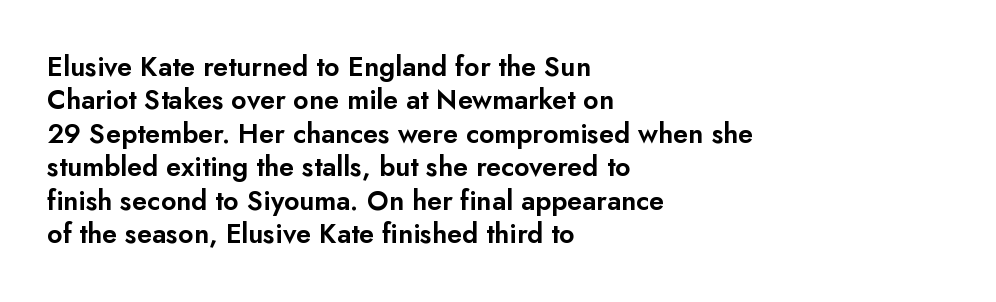
{"italic": "no", "underline": "no", "align": "left", "line_spacing_ratio": 1.24, "letter_spacing": "normal", "letter_spacing_em": 0.0, "glyph_px": 27}
